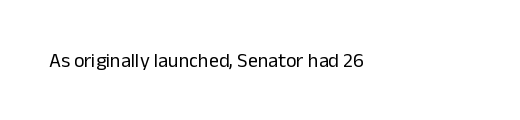
Just letters on the line, the space beneath them empty. Unlike italic type, these characters show no tilt at all. The line texture is even and compact thanks to regular tracking. The font is comparable to plain body text, perhaps lighter. Leftover space on each line is placed entirely after the last word.
